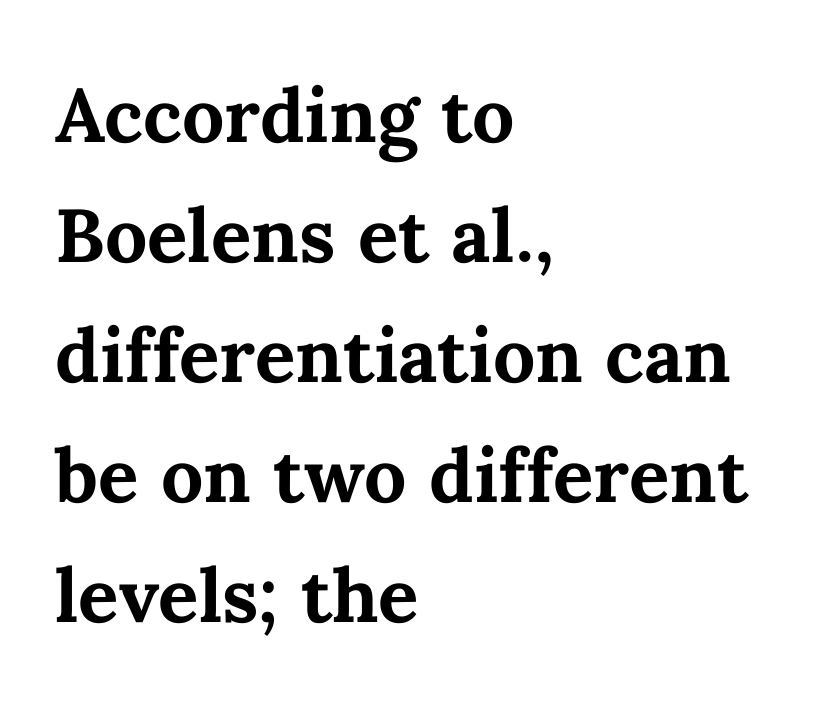
{"italic": "no", "bold": "yes", "weight": "bold", "width": "normal", "stroke_contrast": "medium", "x_height": "medium", "monospaced": "no", "underline": "no", "align": "left", "line_spacing": "normal", "line_spacing_ratio": 1.6, "letter_spacing": "normal", "letter_spacing_em": 0.0, "glyph_px": 75}
